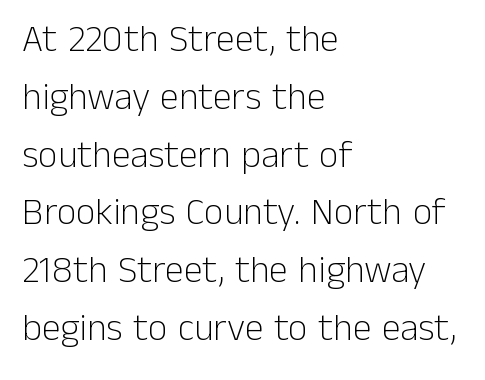
Here the designer chose a conventional face with non-uniform glyph widths. The strokes are not fattened; the text isn't bold. Regular leading. Short and long lines alike share a common starting point at left.
